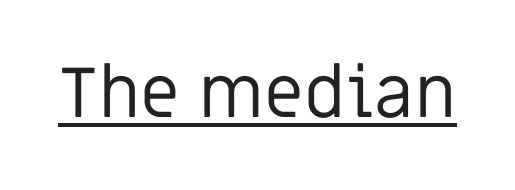
Q: Is the text bold? A: No.
Q: Is the text italic (slanted)? A: No, it is upright.
Q: Is the typeface a serif or a sans-serif typeface? A: Sans-serif.
Q: Is the text underlined? A: Yes.
Q: Is the spacing between letters normal or unusually wide? A: Normal.
Q: Width (condensed, normal, or wide)? A: Normal.
Q: Stroke contrast? A: Low.
Q: x-height? A: Large.
Q: Monospaced? A: No.
